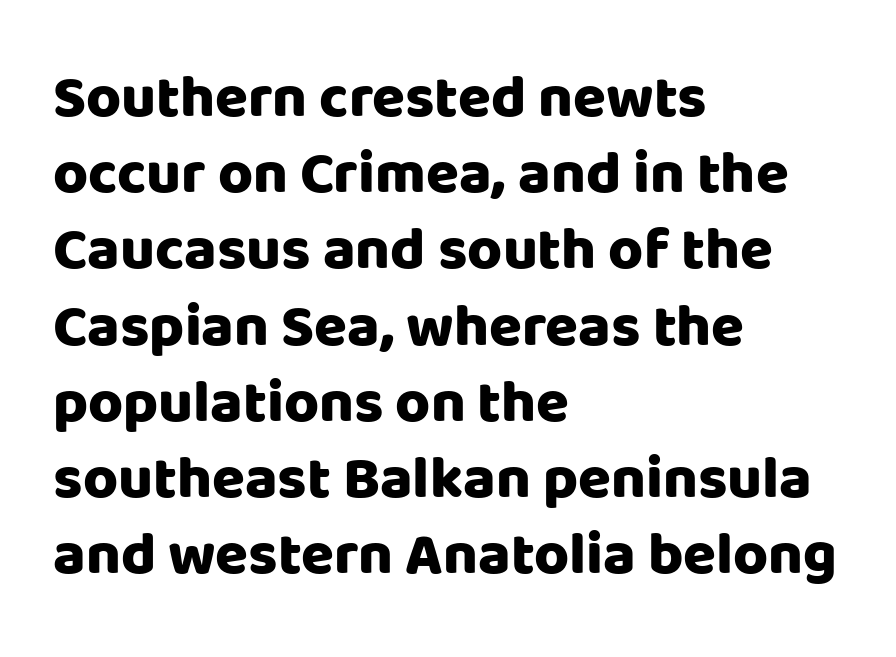
Do the characters align in a grid? No, the font is proportional. There is no visible air inserted between adjacent glyphs. Serif or sans? Sans — the stroke terminals are bare. A classic flush-left, rag-right setting is used for this passage. Vertically, the passage feels balanced, rows spaced as you'd expect.
